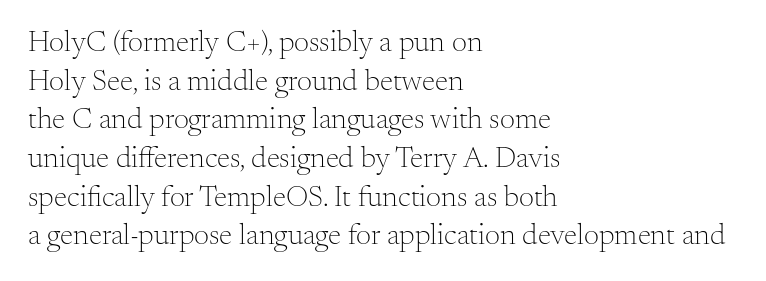
Nope, not italic — everything's standing straight. The typesetter chose a ragged-right arrangement here. No chunkiness to these letters — they're not bold. Look at the bottom of the vertical strokes: they flare into serifs here. Evenly set lines give the paragraph a standard silhouette. Looks like regular typesetting: each glyph gets only the width it needs.
